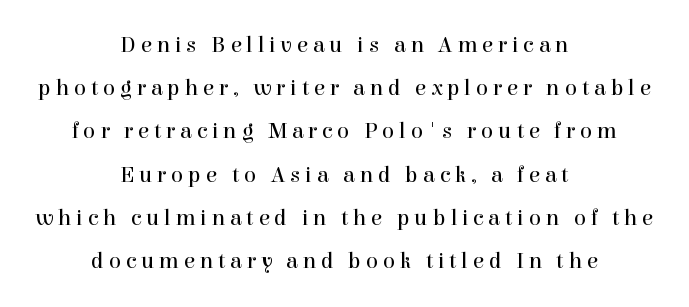
{"italic": "no", "bold": "no", "underline": "no", "align": "center", "line_spacing_ratio": 1.88, "letter_spacing": "wide", "letter_spacing_em": 0.2, "glyph_px": 23}
